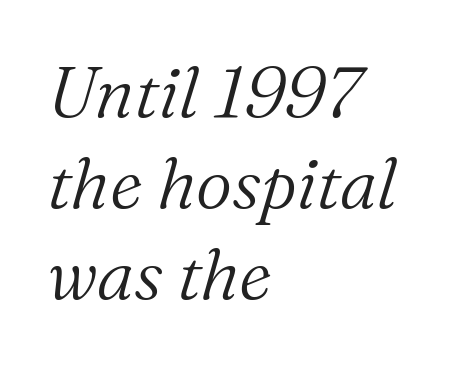
This rendering features lettering with no underline. Words appear dense and cohesive because spacing is normal. The line-height multiplier appears to be the usual default. Leftover space on each line is placed entirely after the last word. Little horizontal feet cap the strokes, marking this as serif type.
